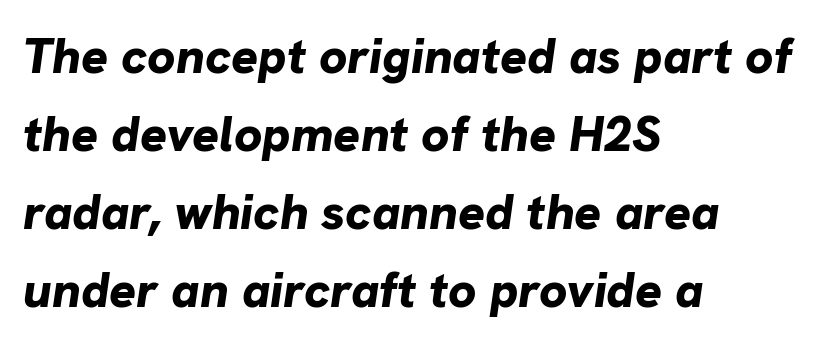
Baseline-to-baseline distance is the conventional proportion of letter height. Quick note: underline off. This sample has the flowing, uneven cadence of proportional lettering. Chunky letters — that's bold for sure. The text carries the slant typical of an italic or oblique font. Caption: standard tracking, unaltered.
